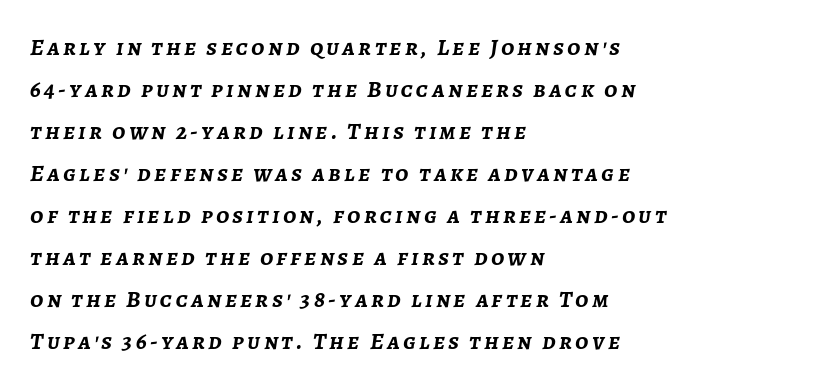
The image shows 24 px bold type, italic (leaning right); set left-aligned, line spacing 1.75x, not underlined.
